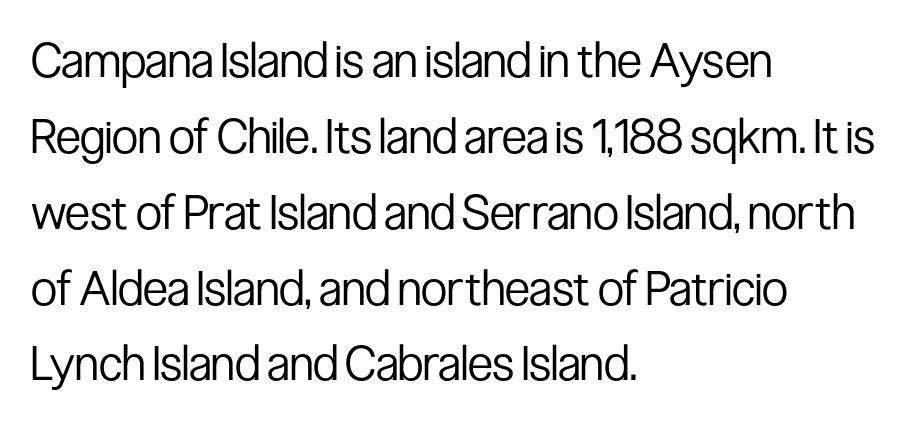
The image shows 48 px regular-weight, condensed sans-serif type, upright; set left-aligned, normal line spacing (1.58x), normal letter spacing, not underlined; low stroke contrast and a medium x-height.
